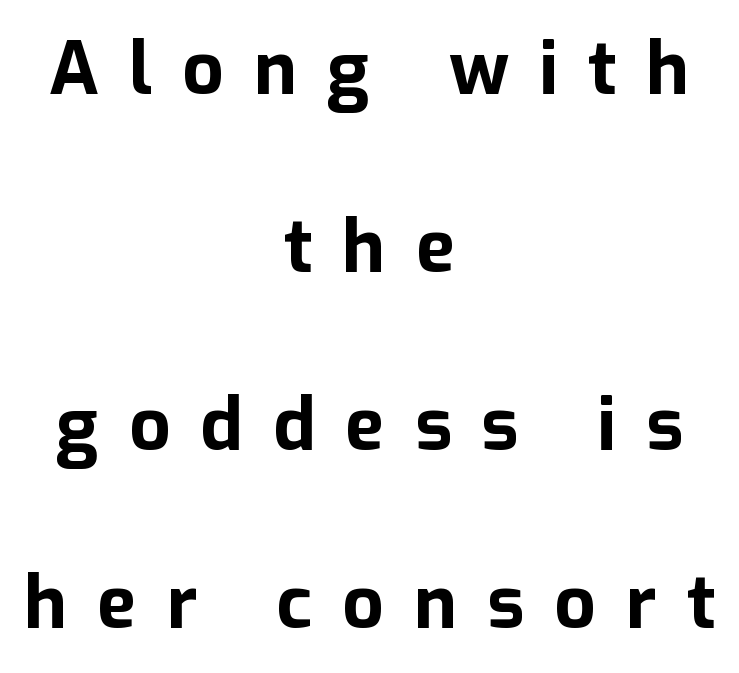
The image shows 73 px bold sans-serif type, upright; set centered, loose line spacing (2.44x), unusually wide letter spacing (+0.41 em), not underlined; low stroke contrast and a medium x-height.
